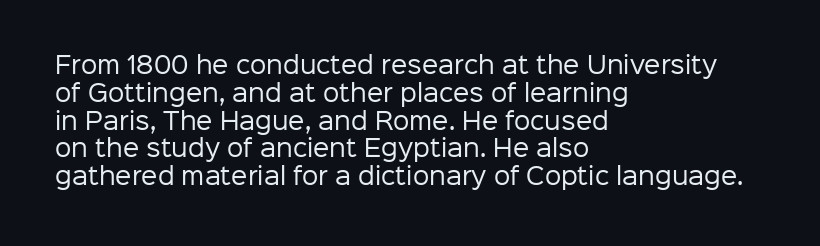
The image shows 23 px text type, upright; set left-aligned, line spacing 1.21x, normal letter spacing, not underlined.
